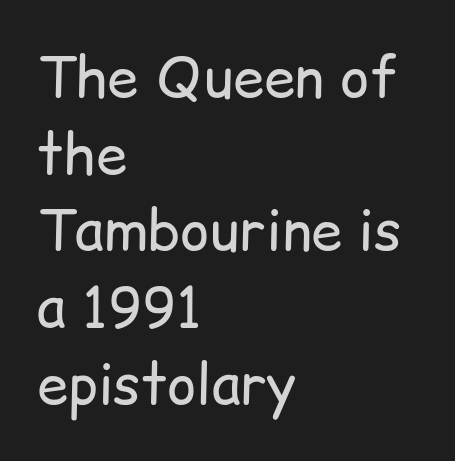
The image shows 56 px regular-weight sans-serif type, upright; set left-aligned, normal line spacing (1.37x), normal letter spacing, not underlined; low stroke contrast and a medium x-height.
